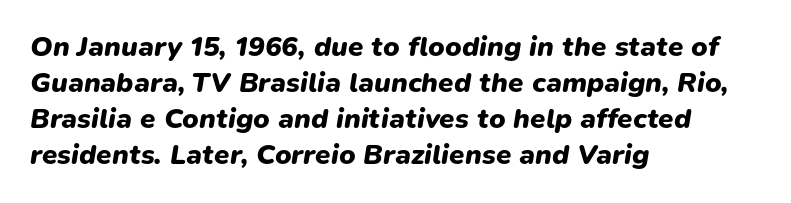
The image shows 28 px heavy type, italic (leaning right); set left-aligned, normal line spacing (1.29x), normal letter spacing, not underlined; low stroke contrast and a medium x-height.
